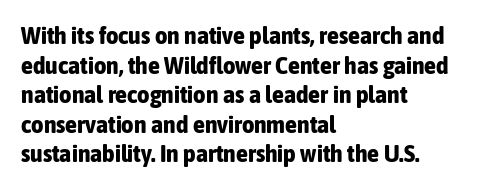
The image shows 24 px bold type, upright; set left-aligned, line spacing 1.23x, normal letter spacing, not underlined.
